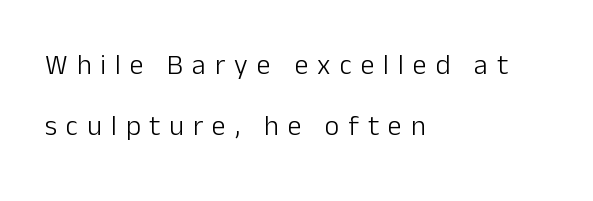
The image shows 28 px light sans-serif type, upright; set left-aligned, loose line spacing (2.18x), unusually wide letter spacing (+0.32 em), not underlined; low stroke contrast and a medium x-height.
